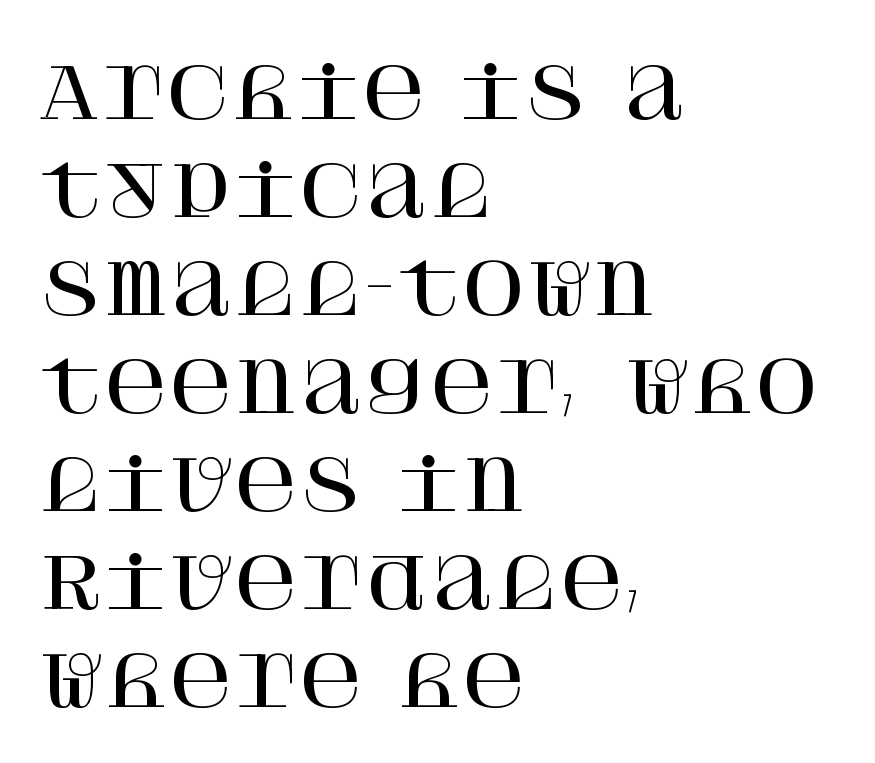
Is there any slant? The stems are plumb. The typeface chosen for these lines features serifs. Line spacing here is normal. Look at the tracking — it's just the regular setting, nothing added.
